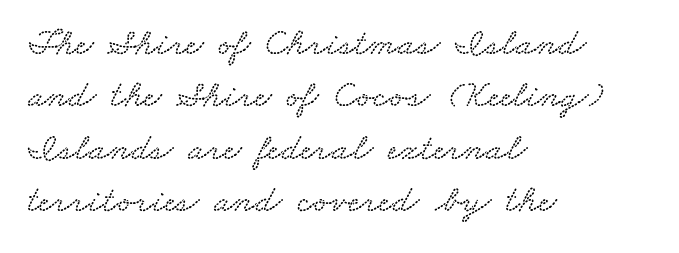
{"width": "wide", "stroke_contrast": "low", "x_height": "small", "monospaced": "no", "underline": "no", "align": "left", "line_spacing": "normal", "line_spacing_ratio": 1.38, "letter_spacing": "normal", "letter_spacing_em": 0.0, "glyph_px": 38}
